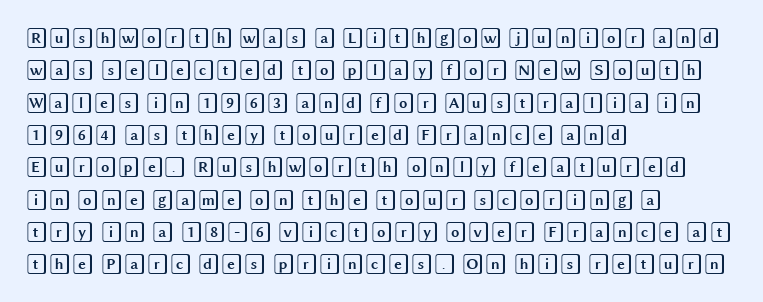
Q: Is the text italic (slanted)? A: No, it is upright.
Q: Is the text underlined? A: No.
Q: How is the paragraph aligned? A: Left-aligned.
Q: Is the spacing between letters normal or unusually wide? A: Normal.
Q: Is the spacing between lines tight, normal or loose? A: Normal.
